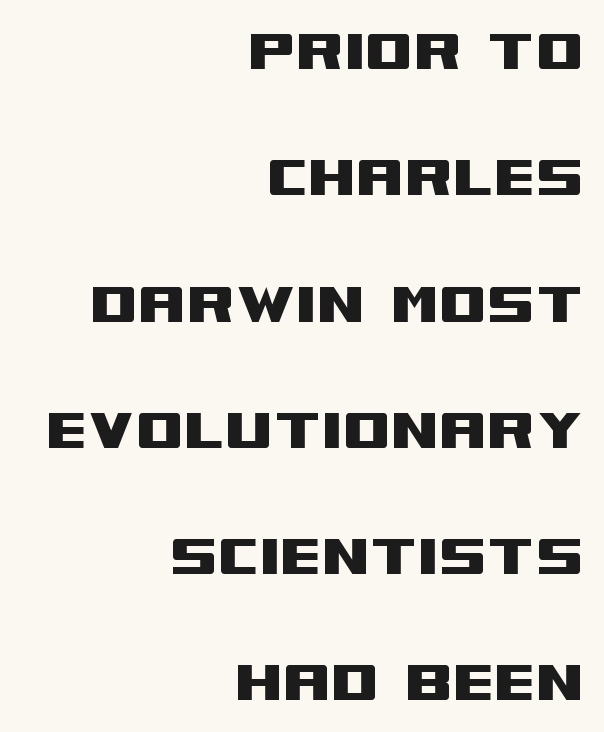
The image shows 69 px wide sans-serif type, upright; set right-aligned, line spacing 1.83x, normal letter spacing, not underlined; medium stroke contrast and a large x-height.
